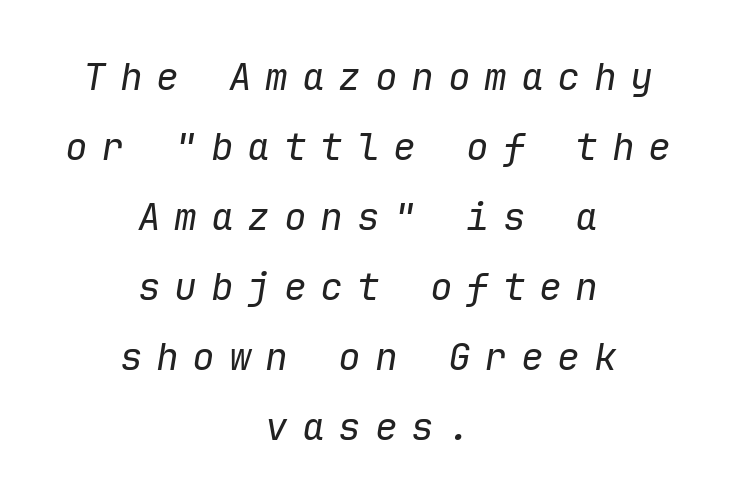
The image shows 38 px regular-weight type, italic (leaning right), monospaced; set centered, line spacing 1.84x, unusually wide letter spacing (+0.36 em), not underlined; low stroke contrast and a medium x-height.
